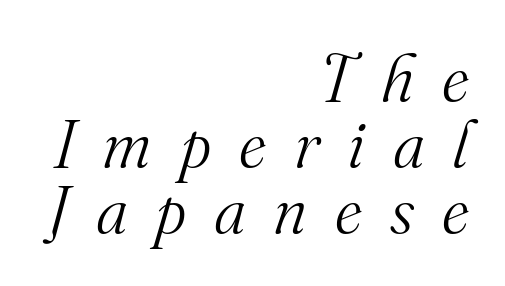
Q: Is the text bold? A: No.
Q: Is the text italic (slanted)? A: Yes, it leans right by about 16 degrees.
Q: Is the typeface a serif or a sans-serif typeface? A: Serif.
Q: Is the text underlined? A: No.
Q: How is the paragraph aligned? A: Right-aligned.
Q: Is the spacing between letters normal or unusually wide? A: Unusually wide.
Q: Is the spacing between lines tight, normal or loose? A: Tight.
Q: Width (condensed, normal, or wide)? A: Normal.
Q: Stroke contrast? A: Medium.
Q: x-height? A: Small.
Q: Monospaced? A: No.
